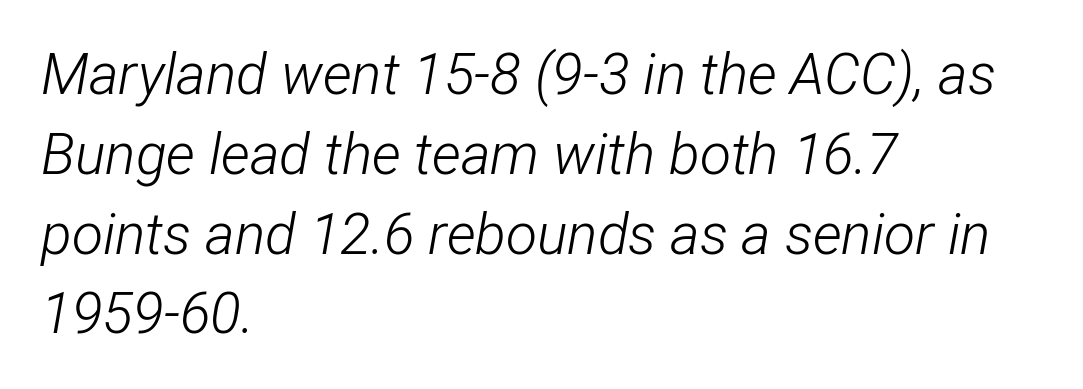
The image shows 57 px light, condensed type, italic (leaning right); set left-aligned, normal line spacing (1.4x), normal letter spacing, not underlined; low stroke contrast and a medium x-height.
